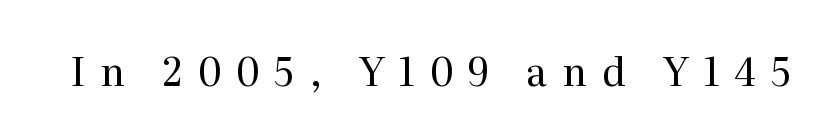
The image shows 39 px regular-weight serif type, upright; set unusually wide letter spacing (+0.38 em), not underlined; medium stroke contrast and a medium x-height.
